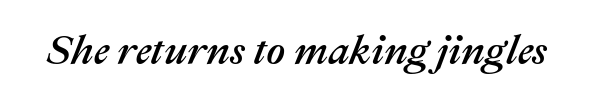
Q: Is the text italic (slanted)? A: Yes, it leans right by about 22 degrees.
Q: Is the text underlined? A: No.
Q: Is the spacing between letters normal or unusually wide? A: Normal.
Q: Width (condensed, normal, or wide)? A: Normal.
Q: Stroke contrast? A: Medium.
Q: x-height? A: Medium.
Q: Monospaced? A: No.
